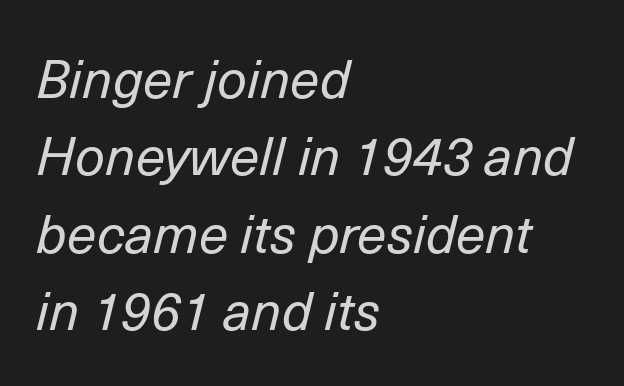
Note the varied advance widths — an 'i' is clearly narrower than an 'm'. The typesetting does not lean heavy: it is not bold. A typesetter would call this zero additional tracking. The axis of the letterforms is tilted away from vertical.
